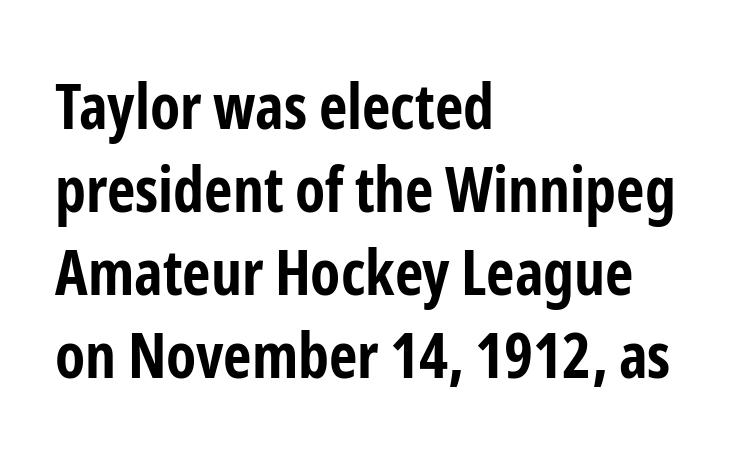
Q: Is the text bold? A: Yes.
Q: Is the text italic (slanted)? A: No, it is upright.
Q: Is the typeface a serif or a sans-serif typeface? A: Sans-serif.
Q: Is the text underlined? A: No.
Q: How is the paragraph aligned? A: Left-aligned.
Q: Is the spacing between letters normal or unusually wide? A: Normal.
Q: Is the spacing between lines tight, normal or loose? A: Normal.
Q: Width (condensed, normal, or wide)? A: Condensed.
Q: Stroke contrast? A: Low.
Q: x-height? A: Medium.
Q: Monospaced? A: No.
